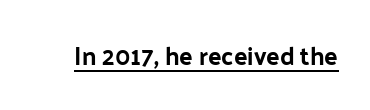
{"italic": "no", "underline": "yes", "letter_spacing": "normal", "letter_spacing_em": 0.0, "glyph_px": 25}
